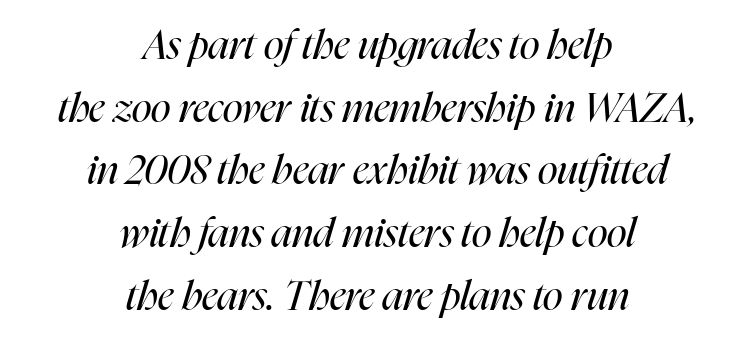
The image shows 41 px regular-weight, condensed type, italic (leaning right); set centered, normal line spacing (1.53x), normal letter spacing, not underlined; high stroke contrast and a medium x-height.
